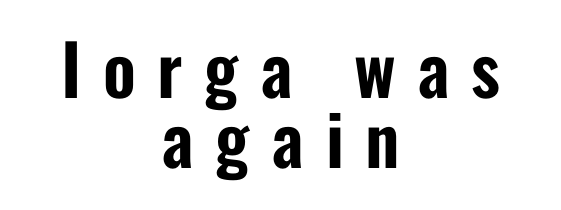
Q: Is the text italic (slanted)? A: No, it is upright.
Q: Is the typeface a serif or a sans-serif typeface? A: Sans-serif.
Q: Is the text underlined? A: No.
Q: How is the paragraph aligned? A: Centered.
Q: Is the spacing between letters normal or unusually wide? A: Unusually wide.
Q: Is the spacing between lines tight, normal or loose? A: Tight.
Q: Width (condensed, normal, or wide)? A: Condensed.
Q: Stroke contrast? A: Low.
Q: x-height? A: Medium.
Q: Monospaced? A: No.
